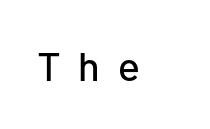
Has an underline been added? It has not. Unlike italic type, these characters show no tilt at all. Is this a sans? Yes — the strokes have no serifs. Someone cranked the tracking dial way up on this one.
